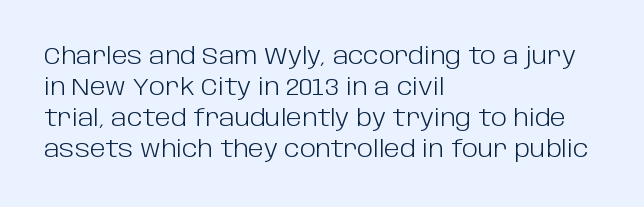
The image shows 24 px text type, upright; set left-aligned, normal line spacing (1.29x), normal letter spacing, not underlined.
